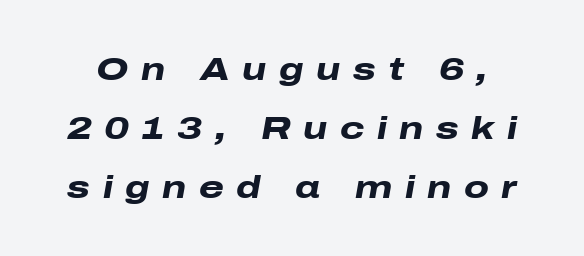
The image shows 32 px heavy, wide type, italic (leaning right); set line spacing 1.84x, unusually wide letter spacing (+0.39 em), not underlined; low stroke contrast and a medium x-height.
